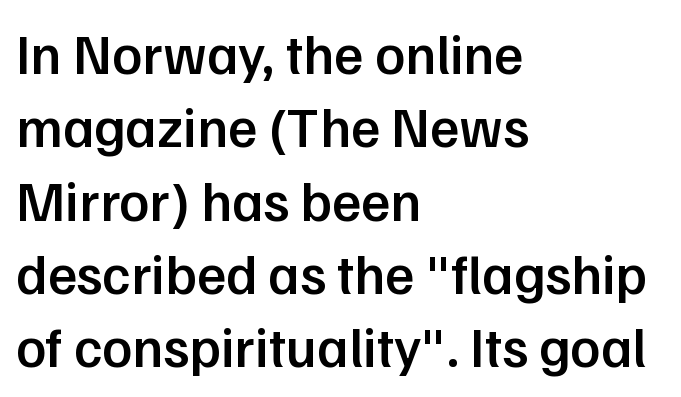
Q: Is the text bold? A: Semi-bold.
Q: Is the text italic (slanted)? A: No, it is upright.
Q: Is the typeface a serif or a sans-serif typeface? A: Sans-serif.
Q: Is the text underlined? A: No.
Q: How is the paragraph aligned? A: Left-aligned.
Q: Is the spacing between letters normal or unusually wide? A: Normal.
Q: Is the spacing between lines tight, normal or loose? A: Normal.
Q: Width (condensed, normal, or wide)? A: Normal.
Q: Stroke contrast? A: Low.
Q: x-height? A: Medium.
Q: Monospaced? A: No.
